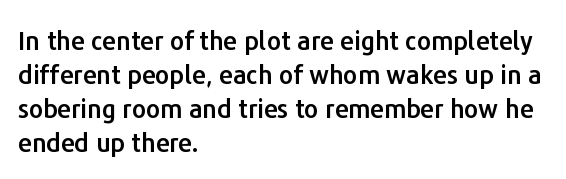
Q: Is the text italic (slanted)? A: No, it is upright.
Q: Is the text underlined? A: No.
Q: How is the paragraph aligned? A: Left-aligned.
Q: Is the spacing between letters normal or unusually wide? A: Normal.
Q: Is the spacing between lines tight, normal or loose? A: Normal.
